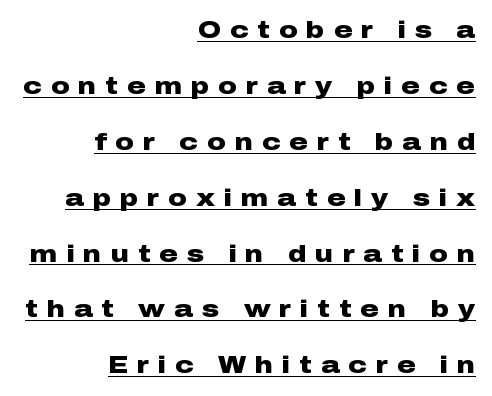
The image shows 23 px bold type, upright; set right-aligned, loose line spacing (2.43x), unusually wide letter spacing (+0.39 em), underlined.
